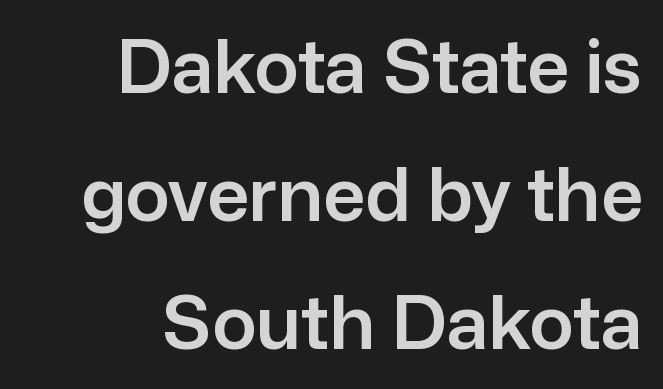
The image shows 74 px sans-serif type, upright; set right-aligned, line spacing 1.73x, normal letter spacing, not underlined; low stroke contrast and a medium x-height.
